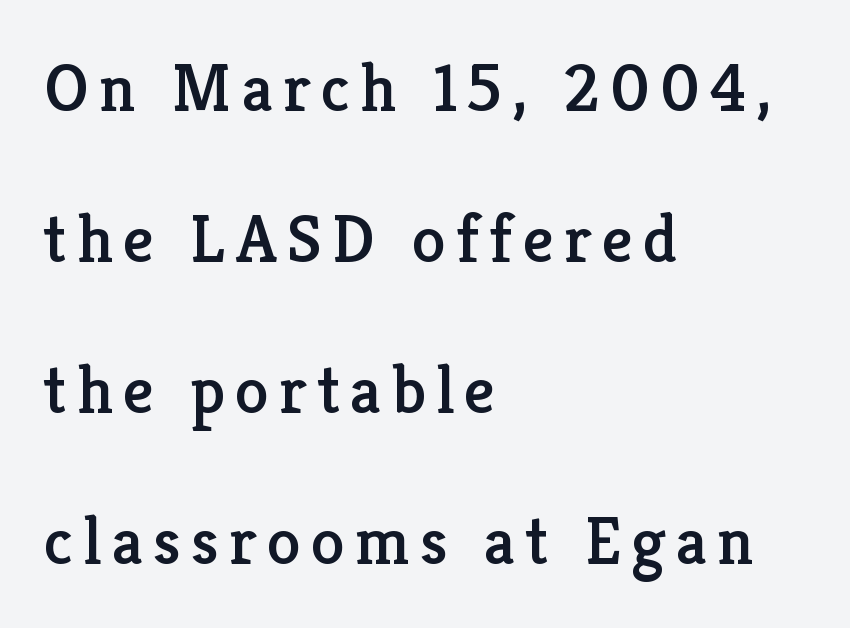
The image shows 68 px serif type, upright; set left-aligned, loose line spacing (2.22x), not underlined; low stroke contrast and a medium x-height.
